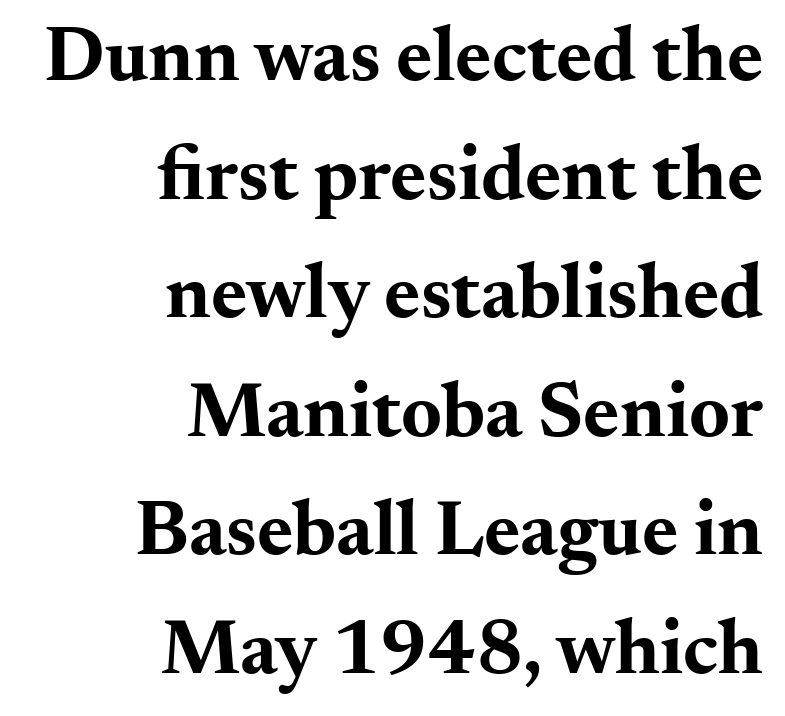
The image shows 78 px bold, wide serif type, upright; set right-aligned, normal line spacing (1.52x), normal letter spacing, not underlined; medium stroke contrast and a small x-height.
